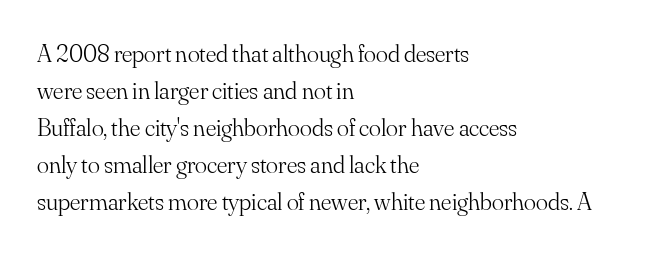
The image shows 25 px text type, upright; set left-aligned, normal line spacing (1.48x), normal letter spacing, not underlined.
